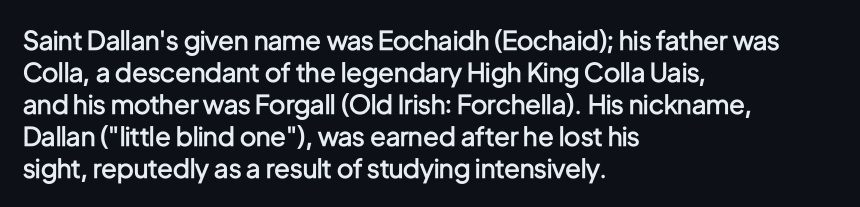
{"italic": "no", "bold": "semi", "underline": "no", "align": "left", "line_spacing_ratio": 1.23, "letter_spacing": "normal", "letter_spacing_em": 0.0, "glyph_px": 26}
